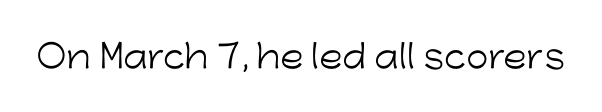
The face used here is a sans, in the tradition of grotesques and geometrics. These lines are rendered in a variable-pitch font. This rendering features lettering with no underline. Standard letterfit; no display-style spreading of the glyphs. The passage shown is not bold in any degree.
